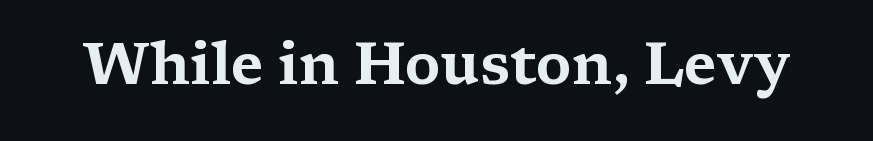
The image shows 58 px wide serif type, upright; set normal letter spacing, not underlined; medium stroke contrast and a medium x-height.
